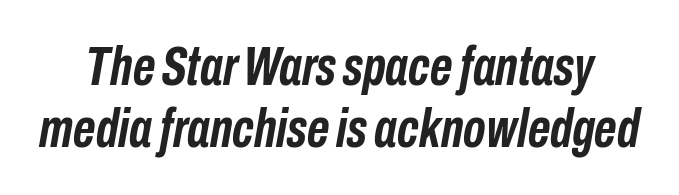
Q: Is the text bold? A: Yes.
Q: Is the text italic (slanted)? A: Yes, it leans right by about 10 degrees.
Q: Is the text underlined? A: No.
Q: Is the spacing between letters normal or unusually wide? A: Normal.
Q: Is the spacing between lines tight, normal or loose? A: Tight.
Q: Width (condensed, normal, or wide)? A: Condensed.
Q: Stroke contrast? A: Low.
Q: x-height? A: Medium.
Q: Monospaced? A: No.
